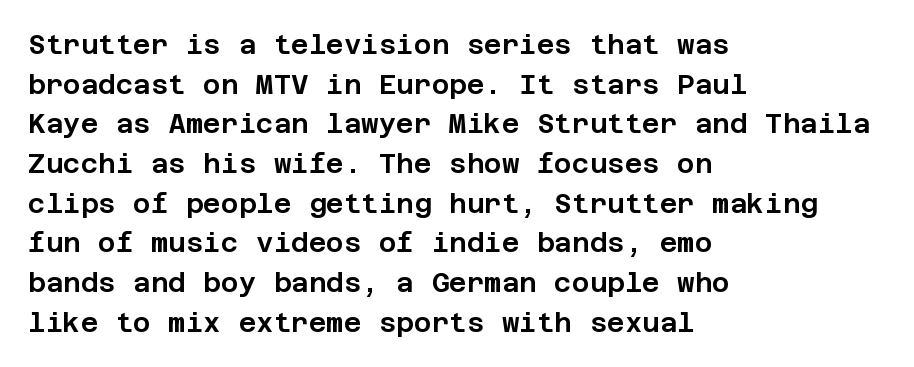
The image shows 27 px text type, upright; set left-aligned, normal line spacing (1.47x), normal letter spacing, not underlined.
